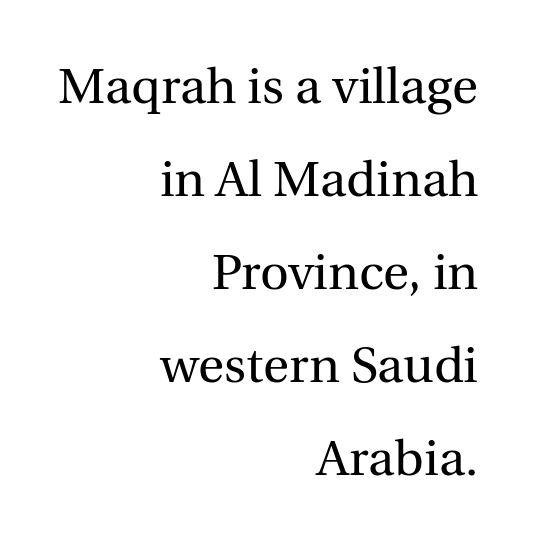
Teacher's note: observe the even right margin — that is flush-right alignment. The letterforms sit at book weight or below. A typesetter would call this proportional, since set widths differ per character. Rule under the text: the space is simply empty.
